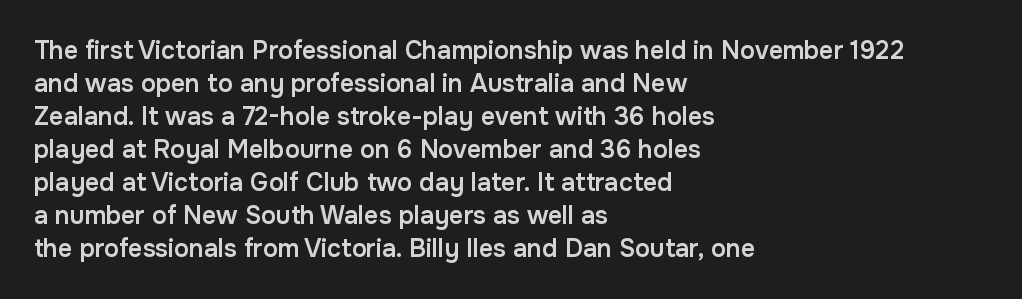
The image shows 25 px text type, upright; set left-aligned, normal line spacing (1.32x), normal letter spacing, not underlined.
